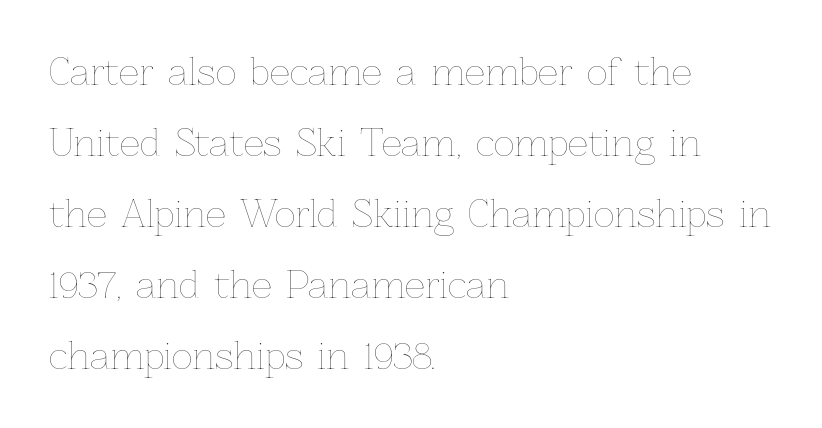
{"italic": "no", "bold": "no", "weight": "thin", "width": "normal", "stroke_contrast": "low", "x_height": "medium", "monospaced": "no", "underline": "no", "align": "left", "line_spacing": "loose", "line_spacing_ratio": 1.97, "letter_spacing": "normal", "letter_spacing_em": 0.0, "glyph_px": 36}
